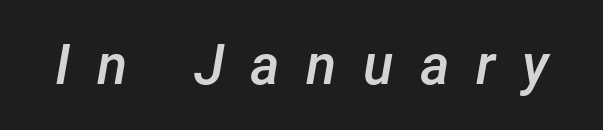
Q: Is the text bold? A: Semi-bold.
Q: Is the text italic (slanted)? A: Yes, it leans right by about 12 degrees.
Q: Is the text underlined? A: No.
Q: Is the spacing between letters normal or unusually wide? A: Unusually wide.
Q: Width (condensed, normal, or wide)? A: Normal.
Q: Stroke contrast? A: Low.
Q: x-height? A: Medium.
Q: Monospaced? A: No.
